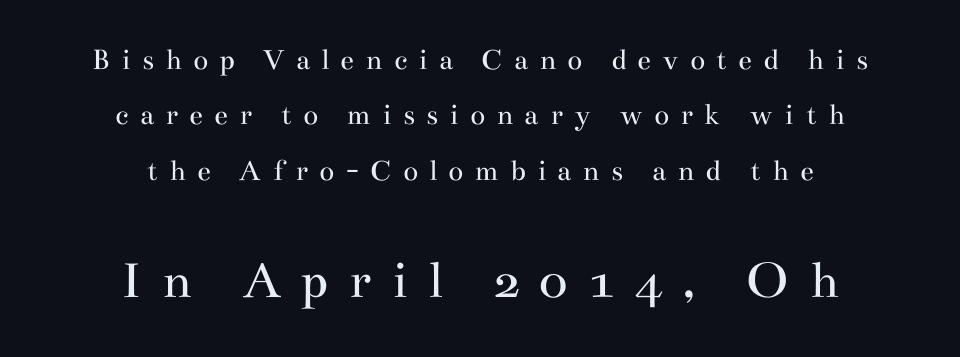
Vertical stems look standard width or narrower in stroke. In terms of letterspacing, this is a distinctly airy, spread setting. The typesetter chose a symmetrical, centered arrangement here. Top chunk: small. Bottom chunk: large. Type style note: has serifs. Here the designer chose a conventional face with non-uniform glyph widths.
